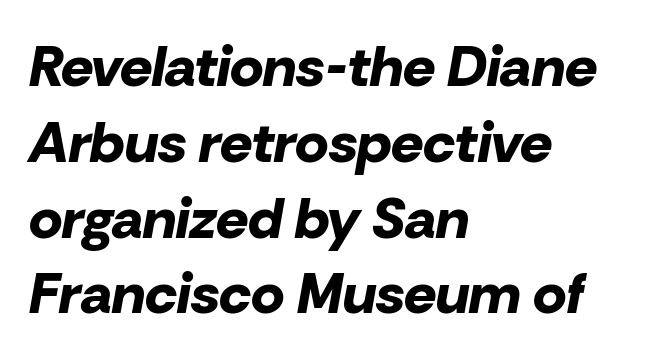
No word sits above an underline. The font is running at its bold setting. You can tell it's italic because the verticals aren't actually vertical. The letterforms sit shoulder to shoulder at normal distance. Leading matches the norm, producing a regular column. Does the copy run flush right? No — it runs flush left.
